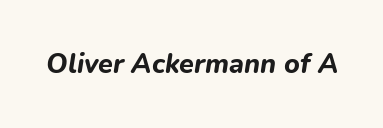
{"italic": "yes", "lean": "right", "slant_degrees": 9, "bold": "yes", "underline": "no", "letter_spacing": "normal", "letter_spacing_em": 0.0, "glyph_px": 27}
